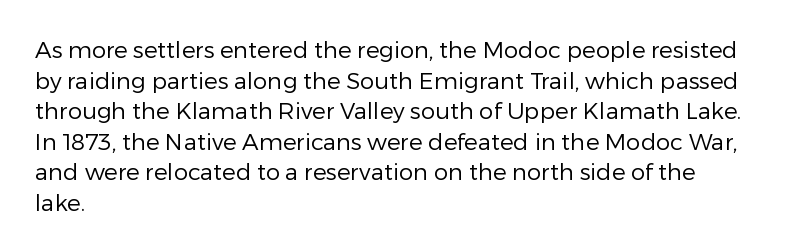
{"italic": "no", "bold": "no", "underline": "no", "align": "left", "line_spacing": "normal", "line_spacing_ratio": 1.33, "letter_spacing": "normal", "letter_spacing_em": 0.0, "glyph_px": 23}
